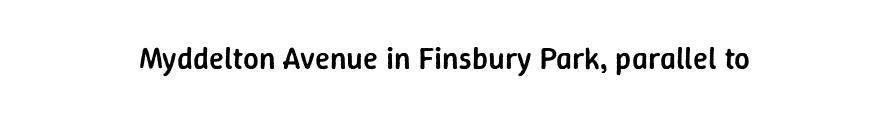
The image shows 31 px semibold sans-serif type, upright; set centered, normal letter spacing, not underlined; low stroke contrast and a medium x-height.
